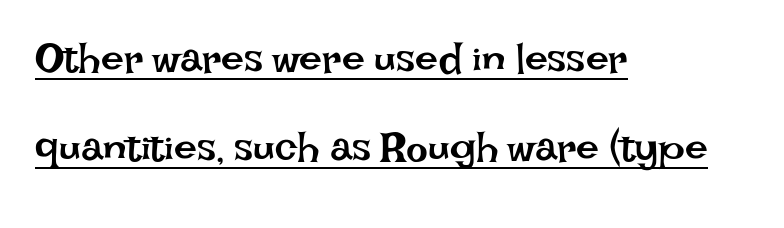
The image shows 41 px regular-weight type, upright; set left-aligned, loose line spacing (2.16x), normal letter spacing, underlined; low stroke contrast and a large x-height.
